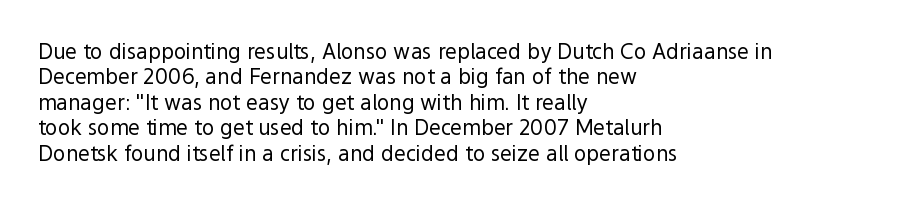
A bare baseline throughout the passage. Line beginnings align vertically; line endings do not. This sample uses plain, unmodified letter spacing. Posture: straight, roman, zero tilt. Is this a heavy cut? Hardly; it is regular or lighter.
